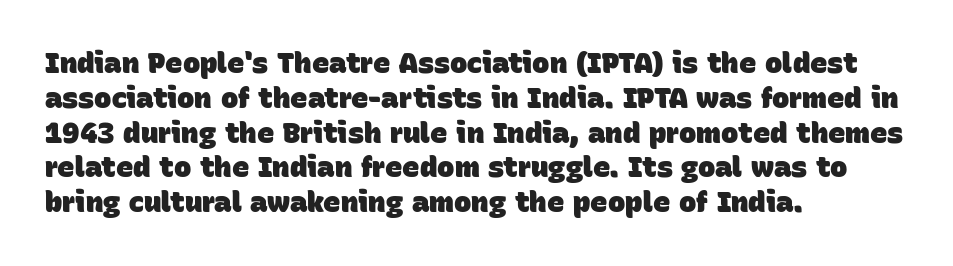
The compositor pushed each line to the left boundary. This is sans-serif lettering, the kind often seen on screens and signage. The letters advance in unequal steps, a hallmark of proportional type. The passage shown is not underscored anywhere. These words are printed bold, with thick strokes throughout. The tracking reads as untouched default to a designer's eye.
